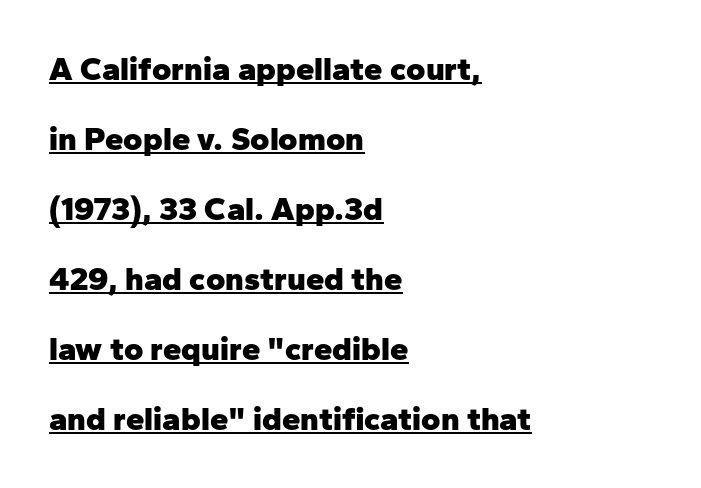
Characters remain perfectly vertical along every line. Each letter's strokes conclude bluntly, with no projecting serifs. Vertical spacing — loose. Chunky letters — that's bold for sure. Is the block centered? No — it sits flush against the left margin.
